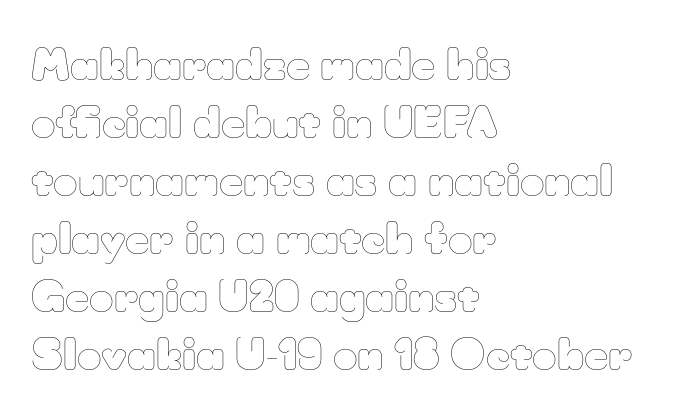
Q: Is the text bold? A: No.
Q: Is the text italic (slanted)? A: No, it is upright.
Q: Is the text underlined? A: No.
Q: How is the paragraph aligned? A: Left-aligned.
Q: Is the spacing between letters normal or unusually wide? A: Normal.
Q: Is the spacing between lines tight, normal or loose? A: Normal.
Q: Width (condensed, normal, or wide)? A: Normal.
Q: Stroke contrast? A: Low.
Q: x-height? A: Small.
Q: Monospaced? A: No.
